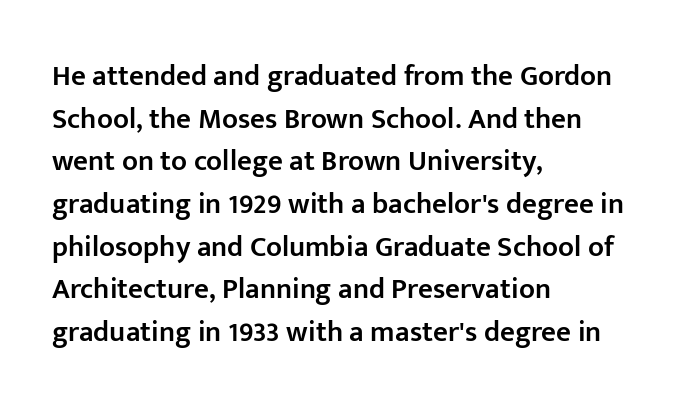
Short and long lines alike share a common starting point at left. The letters stand straight up with perfectly vertical stems. What weight is shown? A semibold, between regular and bold. Standard letterfit; no display-style spreading of the glyphs.
